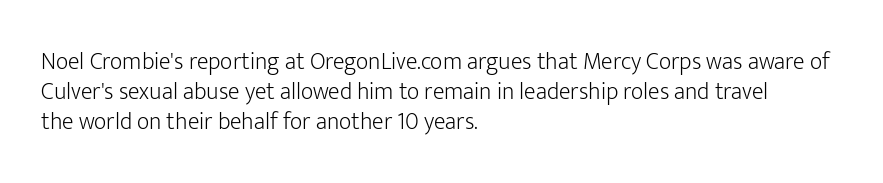
{"italic": "no", "bold": "no", "underline": "no", "align": "left", "line_spacing_ratio": 1.24, "letter_spacing": "normal", "letter_spacing_em": 0.0, "glyph_px": 24}
